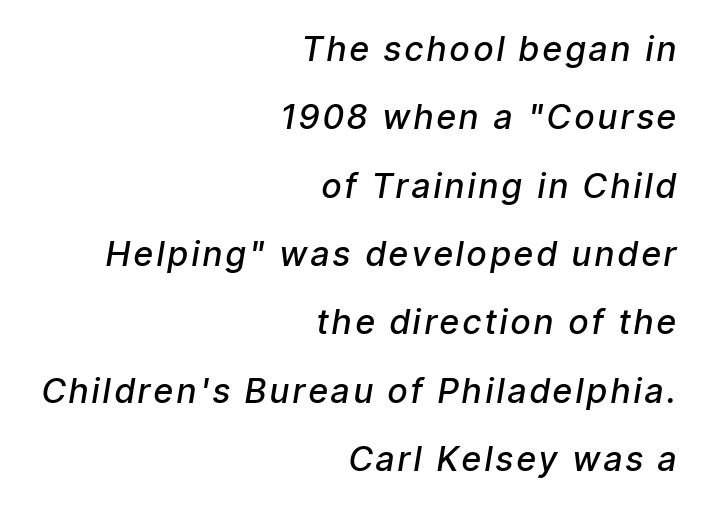
Each row of text sits above clean, open space. Notice the strokes are somewhat thickened but not fully heavy: this is a semibold. Yep, that's italic — everything's leaning. Every row of glyphs terminates at an identical x-position on the right. Here the designer chose a conventional face with non-uniform glyph widths.
